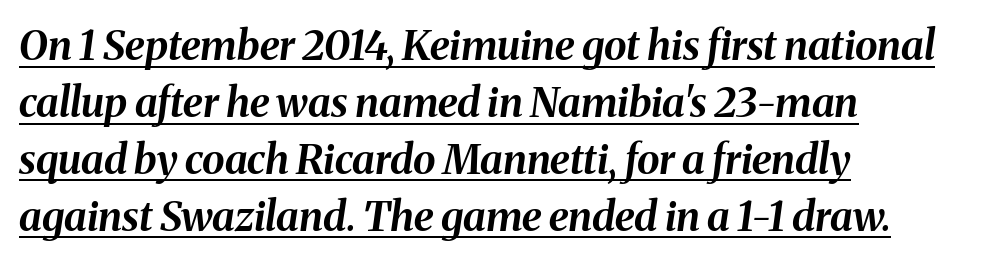
Q: Is the text bold? A: Yes.
Q: Is the text italic (slanted)? A: Yes, it leans right by about 8 degrees.
Q: Is the text underlined? A: Yes.
Q: How is the paragraph aligned? A: Left-aligned.
Q: Is the spacing between letters normal or unusually wide? A: Normal.
Q: Is the spacing between lines tight, normal or loose? A: Normal.
Q: Width (condensed, normal, or wide)? A: Normal.
Q: Stroke contrast? A: Medium.
Q: x-height? A: Medium.
Q: Monospaced? A: No.
